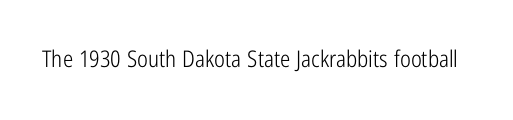
The type is set solid horizontally, with unmodified tracking. Words float on clear page, feet unadorned. A quiet, ordinary-to-light weight characterises the typeface. The type sits square on the baseline with zero lean.
